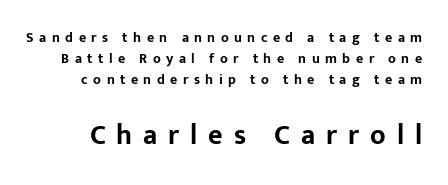
The line texture is sparse and dotted thanks to wide tracking. You get the small type first, then a jump to larger type. Quick note: interline space is typical. The passage shown is emphatically bold. Font category for this specimen: sans-serif. Does the lettering tilt? It doesn't — this is upright.
